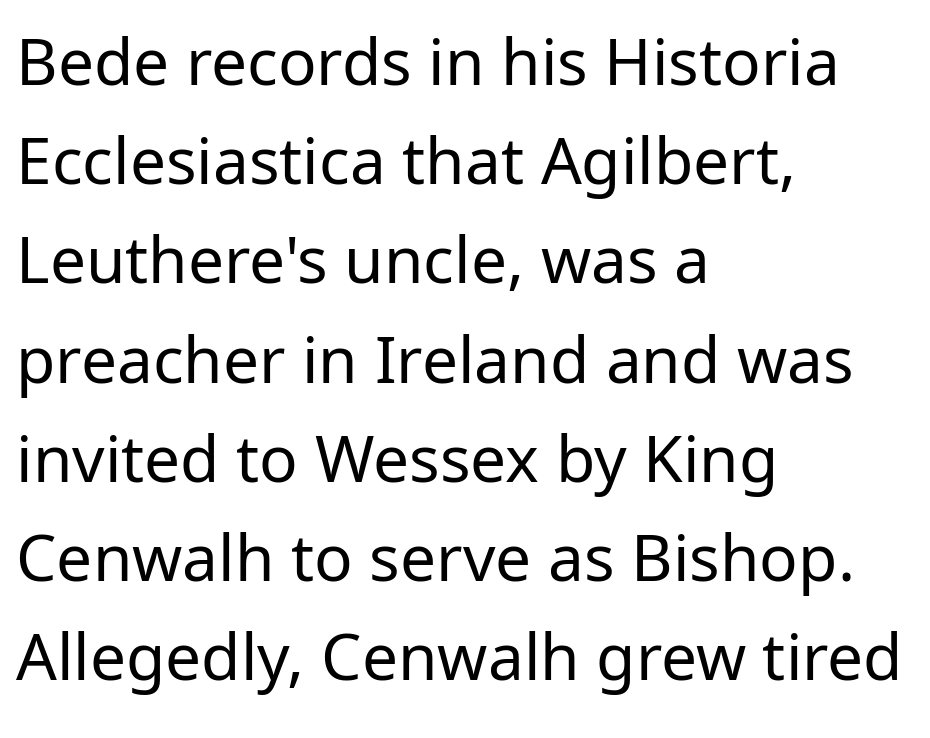
Q: Is the text bold? A: No.
Q: Is the text italic (slanted)? A: No, it is upright.
Q: Is the typeface a serif or a sans-serif typeface? A: Sans-serif.
Q: Is the text underlined? A: No.
Q: How is the paragraph aligned? A: Left-aligned.
Q: Is the spacing between letters normal or unusually wide? A: Normal.
Q: Is the spacing between lines tight, normal or loose? A: Normal.
Q: Width (condensed, normal, or wide)? A: Normal.
Q: Stroke contrast? A: Low.
Q: x-height? A: Medium.
Q: Monospaced? A: No.
